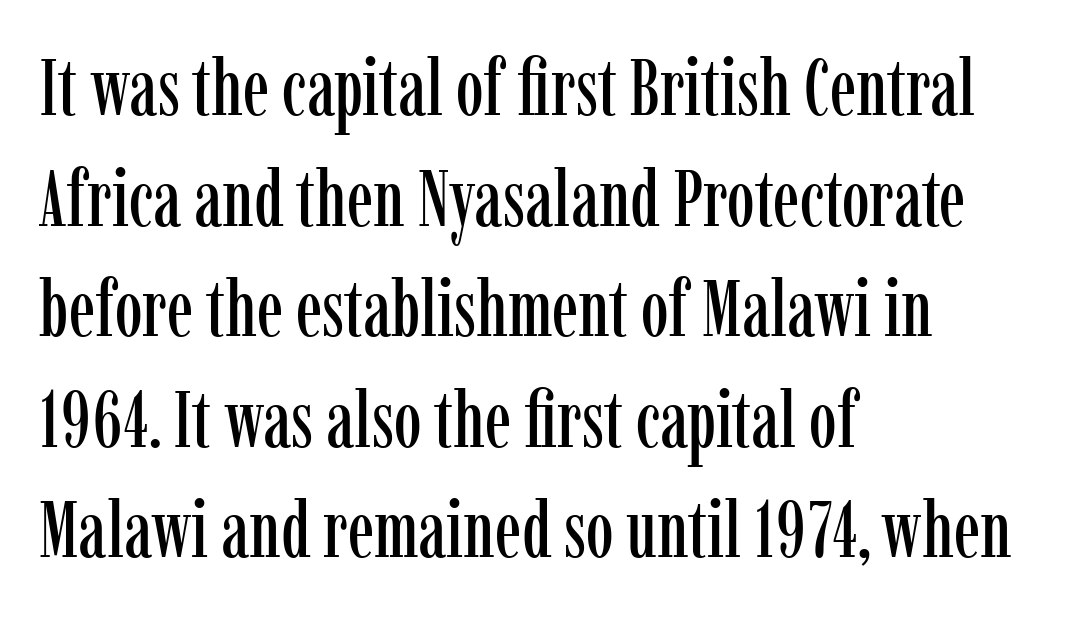
The image shows 79 px condensed serif type, upright; set left-aligned, normal line spacing (1.4x), normal letter spacing, not underlined; low stroke contrast and a medium x-height.
